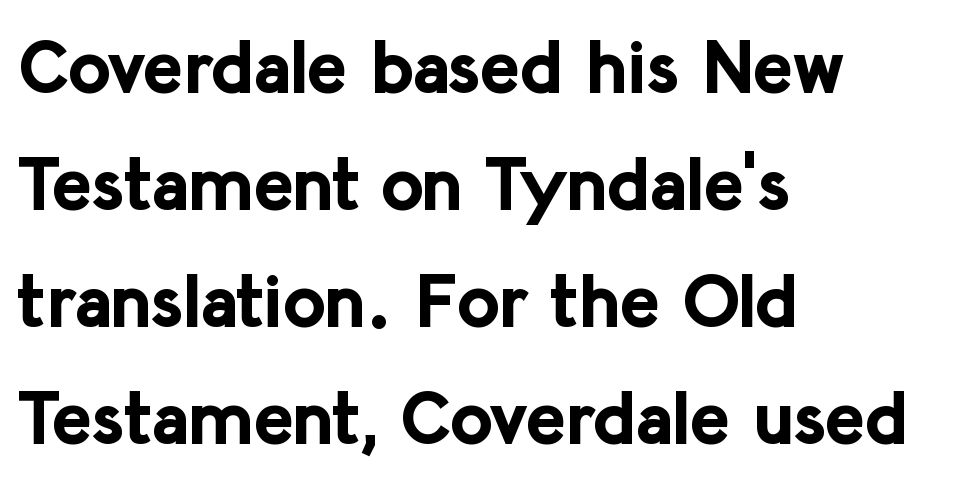
Q: Is the text bold? A: Yes.
Q: Is the text italic (slanted)? A: No, it is upright.
Q: Is the typeface a serif or a sans-serif typeface? A: Sans-serif.
Q: Is the text underlined? A: No.
Q: How is the paragraph aligned? A: Left-aligned.
Q: Is the spacing between letters normal or unusually wide? A: Normal.
Q: Is the spacing between lines tight, normal or loose? A: Normal.
Q: Width (condensed, normal, or wide)? A: Normal.
Q: Stroke contrast? A: Low.
Q: x-height? A: Medium.
Q: Monospaced? A: No.
